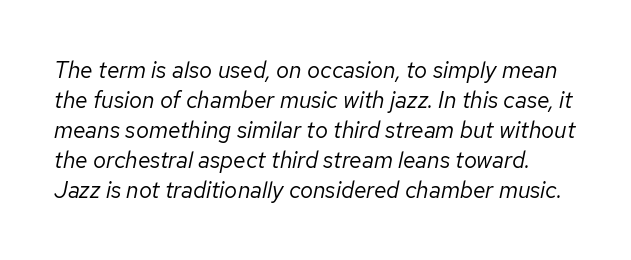
{"italic": "yes", "lean": "right", "slant_degrees": 12, "bold": "no", "underline": "no", "line_spacing": "normal", "line_spacing_ratio": 1.3, "letter_spacing": "normal", "letter_spacing_em": 0.0, "glyph_px": 23}
